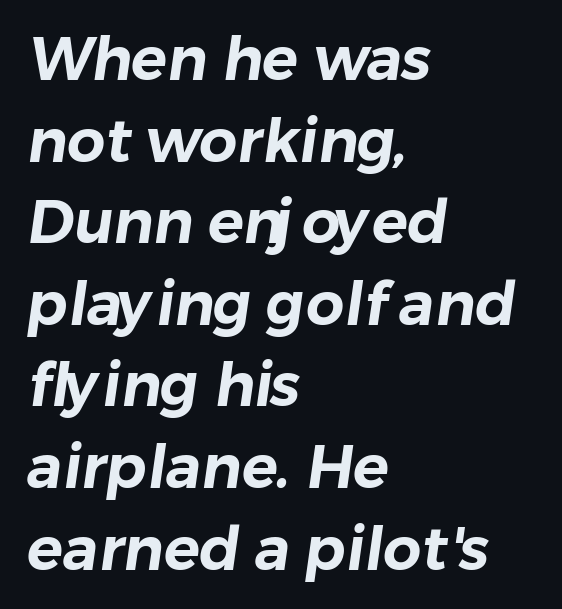
The image shows 60 px sans-serif type; set left-aligned, normal line spacing (1.36x), normal letter spacing, not underlined; low stroke contrast and a medium x-height.
